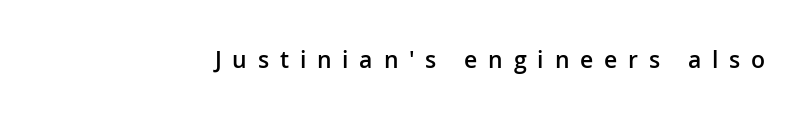
Q: Is the text bold? A: Semi-bold.
Q: Is the text italic (slanted)? A: No, it is upright.
Q: Is the text underlined? A: No.
Q: Is the spacing between letters normal or unusually wide? A: Unusually wide.
